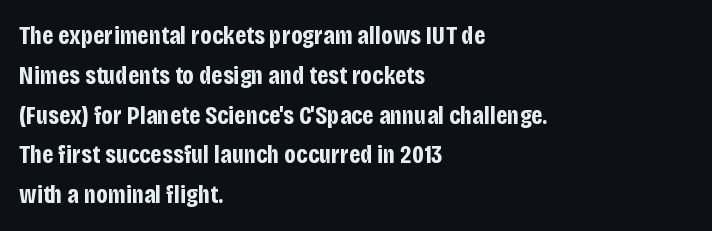
Plenty of ink on the page — the face is bold. Vertical spacing — default. Descenders hang freely into open space. All the whitespace from short lines collects on the right. This rendering leaves character spacing at its baseline value. Do the letters lean? They stand straight.
